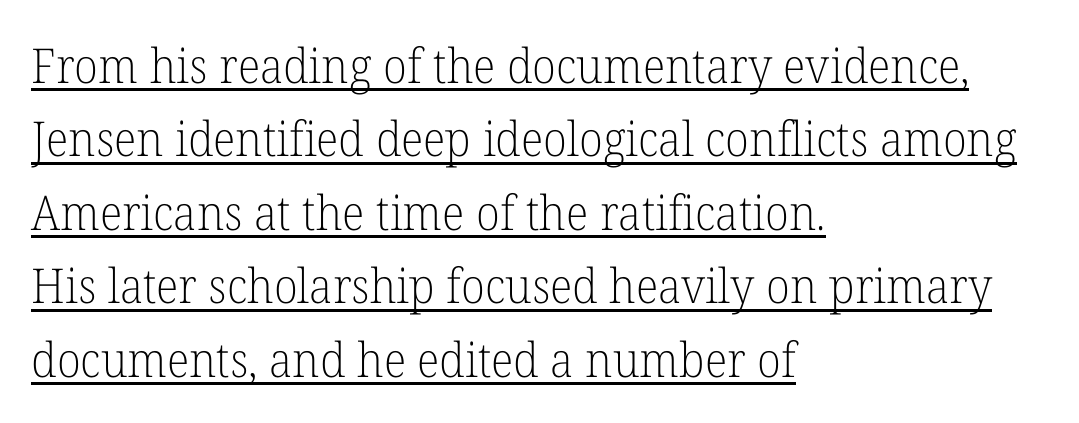
{"serif": "yes", "italic": "no", "bold": "no", "weight": "light", "width": "normal", "stroke_contrast": "low", "x_height": "medium", "monospaced": "no", "underline": "yes", "align": "left", "line_spacing": "normal", "line_spacing_ratio": 1.53, "letter_spacing": "normal", "letter_spacing_em": 0.0, "glyph_px": 48}
